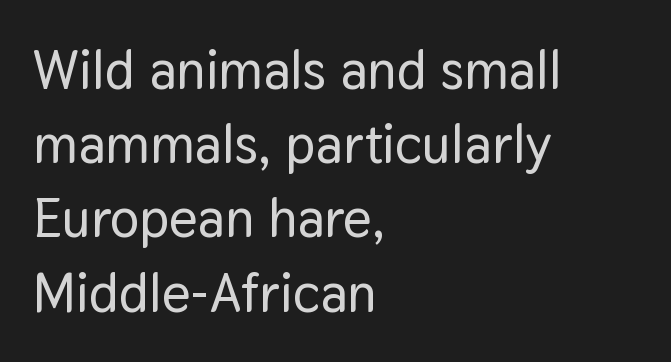
These lines are rendered in a variable-pitch font. The strip under each line holds only bare page. A student would call this left alignment; a typographer would say flush left, rag right. A roman cut, with each character standing at attention. Spacing between characters is what you'd get straight out of the box. The rendering shows plain stroke endings on the letterforms — a sans-serif design.
